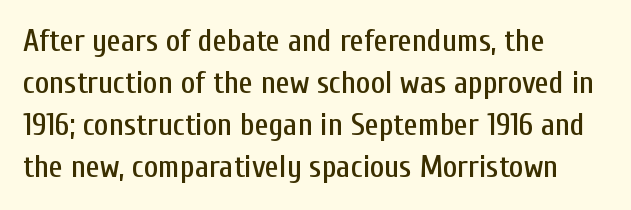
Q: Is the text italic (slanted)? A: No, it is upright.
Q: Is the typeface a serif or a sans-serif typeface? A: Sans-serif.
Q: Is the text underlined? A: No.
Q: How is the paragraph aligned? A: Left-aligned.
Q: Is the spacing between letters normal or unusually wide? A: Normal.
Q: Is the spacing between lines tight, normal or loose? A: Normal.
Q: Width (condensed, normal, or wide)? A: Condensed.
Q: Stroke contrast? A: Low.
Q: x-height? A: Medium.
Q: Monospaced? A: No.
